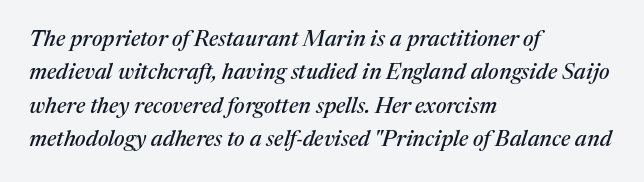
{"italic": "yes", "lean": "right", "slant_degrees": 17, "underline": "no", "align": "left", "line_spacing": "normal", "line_spacing_ratio": 1.52, "letter_spacing": "normal", "letter_spacing_em": 0.0, "glyph_px": 22}
